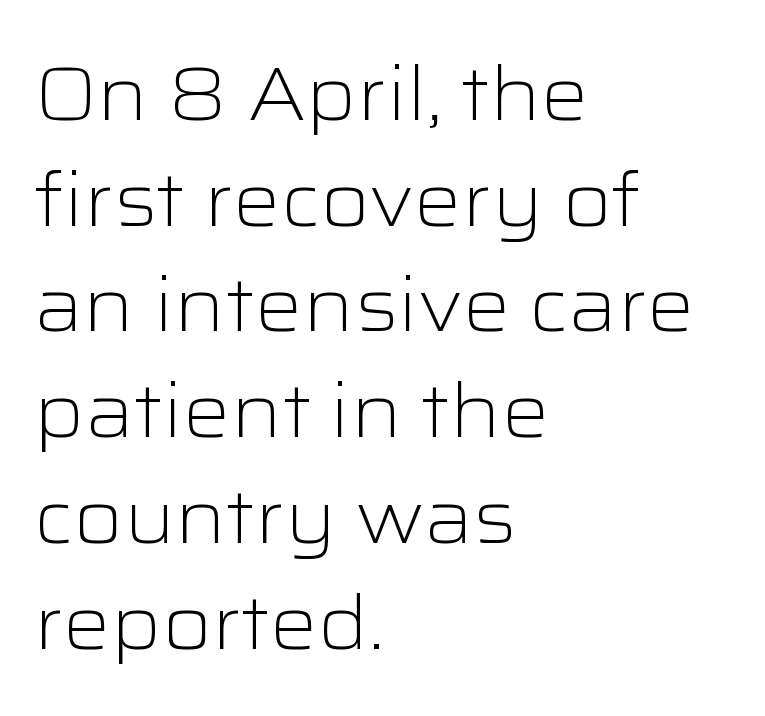
{"serif": "no", "italic": "no", "bold": "no", "weight": "light", "width": "wide", "stroke_contrast": "low", "x_height": "medium", "monospaced": "no", "underline": "no", "align": "left", "line_spacing": "normal", "line_spacing_ratio": 1.41, "letter_spacing": "normal", "letter_spacing_em": 0.0, "glyph_px": 75}
